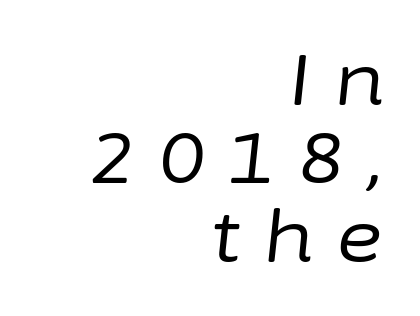
{"italic": "yes", "lean": "right", "slant_degrees": 6, "bold": "no", "weight": "regular", "width": "normal", "stroke_contrast": "low", "x_height": "medium", "monospaced": "no", "underline": "no", "align": "right", "line_spacing": "tight", "line_spacing_ratio": 1.09, "letter_spacing": "wide", "letter_spacing_em": 0.32, "glyph_px": 72}
